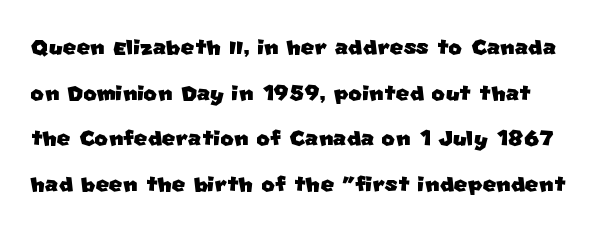
{"serif": "no", "width": "normal", "stroke_contrast": "low", "x_height": "large", "monospaced": "no", "underline": "no", "line_spacing": "normal", "line_spacing_ratio": 1.57, "letter_spacing": "normal", "letter_spacing_em": 0.0, "glyph_px": 29}
